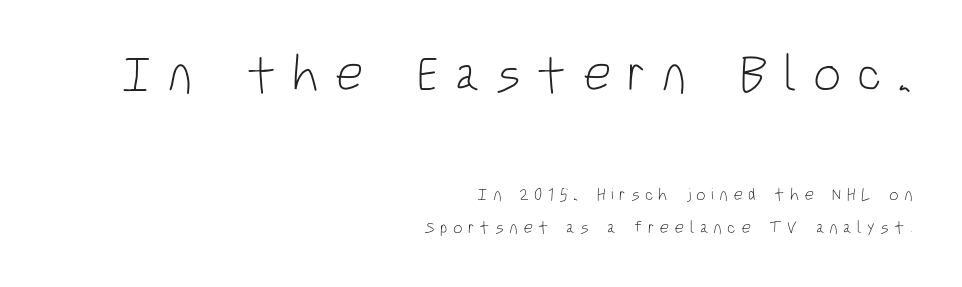
The image shows 50 px light, condensed sans-serif type, upright; set right-aligned, loose line spacing (1.92x), unusually wide letter spacing (+0.31 em), not underlined; the first (top) block is 2.94x larger; low stroke contrast and a large x-height.
